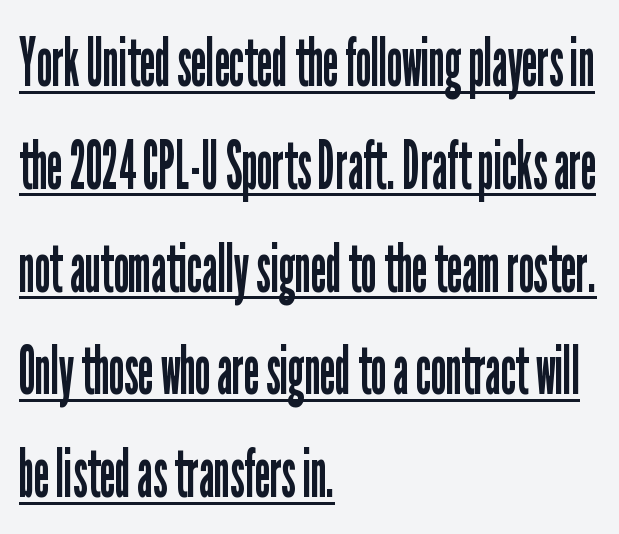
Q: Is the text bold? A: No.
Q: Is the text italic (slanted)? A: No, it is upright.
Q: Is the typeface a serif or a sans-serif typeface? A: Sans-serif.
Q: Is the text underlined? A: Yes.
Q: How is the paragraph aligned? A: Left-aligned.
Q: Is the spacing between letters normal or unusually wide? A: Normal.
Q: Is the spacing between lines tight, normal or loose? A: Normal.
Q: Width (condensed, normal, or wide)? A: Condensed.
Q: Stroke contrast? A: Low.
Q: x-height? A: Medium.
Q: Monospaced? A: No.
